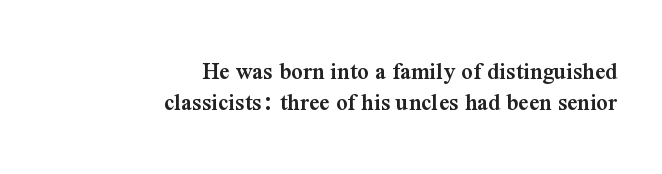
The image shows 25 px text type, upright; set right-aligned, normal line spacing (1.26x), normal letter spacing, not underlined.
